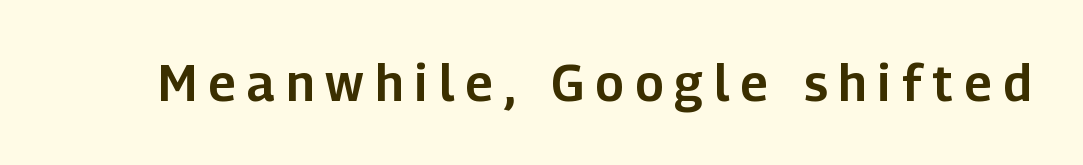
Each row of text sits above clean, open space. The text was rendered using a sans face with plain stroke endings. Observe the wide spacing: letters keep a clear distance from each other. A typesetter would mark this as roman, not italic. Do the characters align in a grid? No, the font is proportional.
